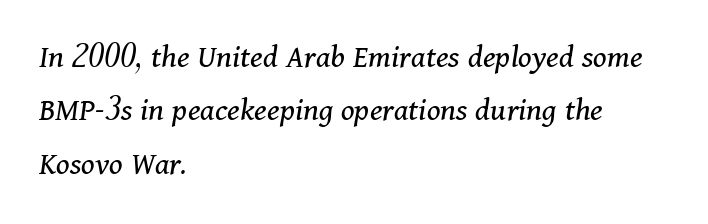
Is this a fixed-width face? No — the glyphs have proportional, varying widths. This sample uses plain, unmodified letter spacing. Does the lettering tilt? It does — this is italic. No letter is thick-stroked: the sample isn't bold. The lines in this sample share a left origin and differ only in where they stop. What kind of face is this? One with serifs.
